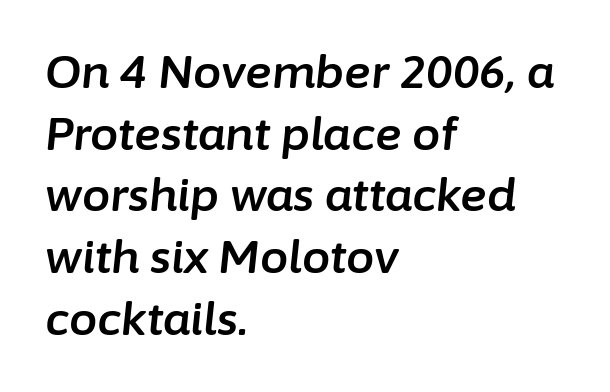
The image shows 45 px text type, italic (leaning right); set left-aligned, normal line spacing (1.37x), normal letter spacing, not underlined; low stroke contrast and a medium x-height.
